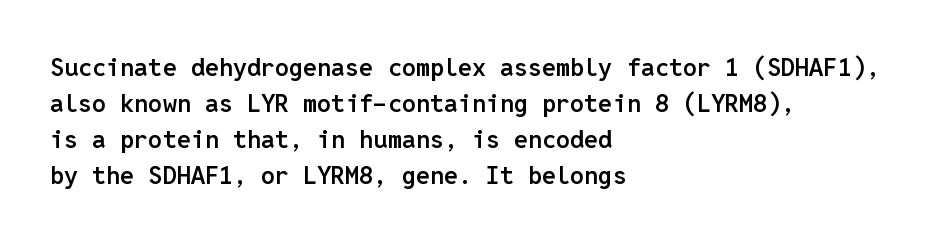
{"italic": "no", "bold": "semi", "underline": "no", "align": "left", "line_spacing": "normal", "line_spacing_ratio": 1.44, "letter_spacing": "normal", "letter_spacing_em": 0.0, "glyph_px": 25}
